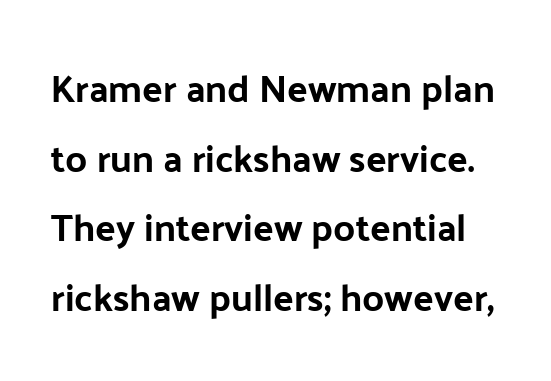
The designer went with a sans here, leaving each stem footless. It's the straight-up-and-down kind of type. Descender tails drop into unmarked territory. Stroke thickness is high; the sample reads as a true bold. Character widths vary here, with narrow letters taking less room than wide ones.
